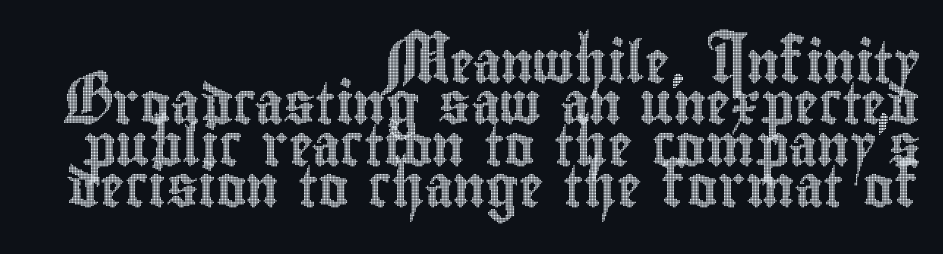
The image shows 41 px condensed type, upright; set right-aligned, tight line spacing (1.01x), normal letter spacing, not underlined; a small x-height.
